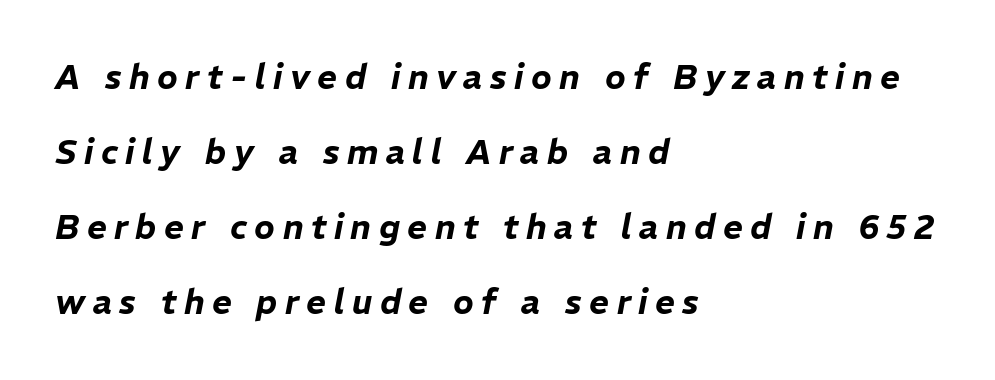
{"italic": "yes", "lean": "right", "slant_degrees": 11, "width": "normal", "stroke_contrast": "low", "x_height": "medium", "monospaced": "no", "underline": "no", "align": "left", "line_spacing": "loose", "line_spacing_ratio": 2.21, "letter_spacing": "wide", "letter_spacing_em": 0.22, "glyph_px": 34}
